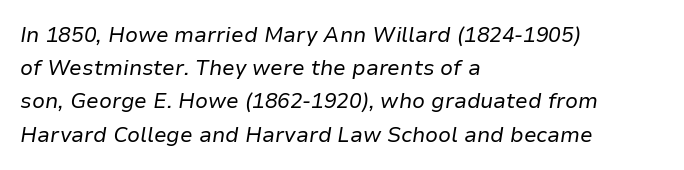
The image shows 21 px text type, italic (leaning right); set left-aligned, normal line spacing (1.58x), normal letter spacing, not underlined.
